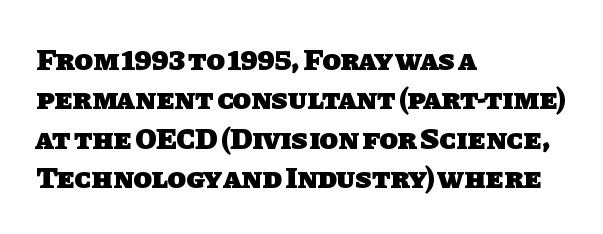
Q: Is the text bold? A: Yes.
Q: Is the typeface a serif or a sans-serif typeface? A: Sans-serif.
Q: Is the text underlined? A: No.
Q: How is the paragraph aligned? A: Left-aligned.
Q: Is the spacing between letters normal or unusually wide? A: Normal.
Q: Is the spacing between lines tight, normal or loose? A: Normal.
Q: Width (condensed, normal, or wide)? A: Normal.
Q: Stroke contrast? A: Low.
Q: x-height? A: Large.
Q: Monospaced? A: No.
